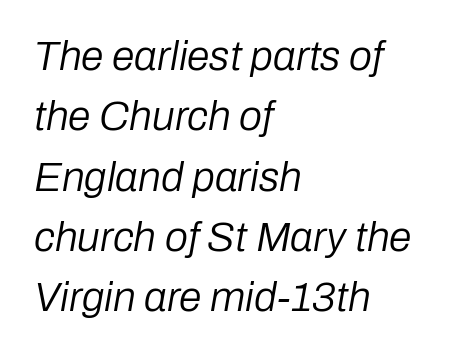
These lines sit exactly where default settings would place them. Compared with typical body copy, the letter spacing here is the same. The glyphs look as if they've been sheared to an angle. Horizontally, the lines are justified to the leading edge only. Unmarked baselines from the first word to the last. Varying glyph widths throughout — classic text-font behaviour.
